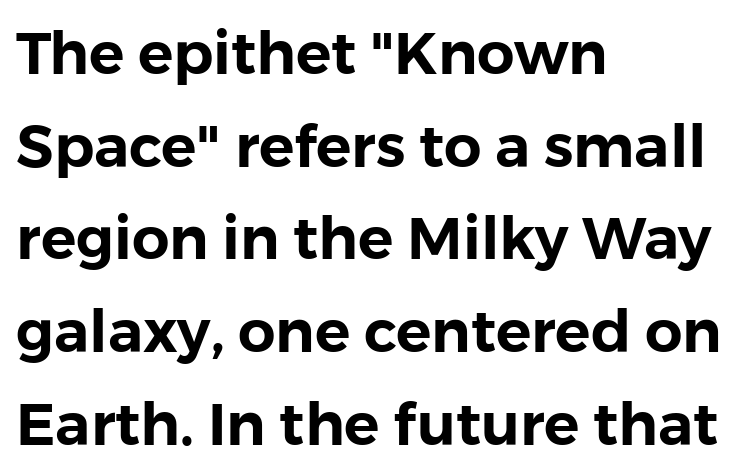
The image shows 59 px sans-serif type, upright; set left-aligned, normal line spacing (1.57x), normal letter spacing, not underlined; a medium x-height.
